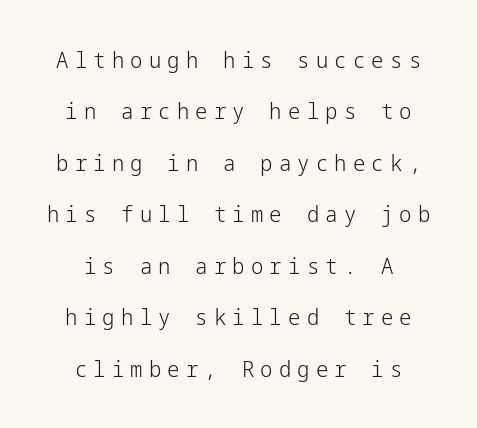
{"italic": "no", "bold": "no", "underline": "no", "align": "center", "line_spacing": "loose", "line_spacing_ratio": 2.34, "letter_spacing": "wide", "letter_spacing_em": 0.28, "glyph_px": 22}
